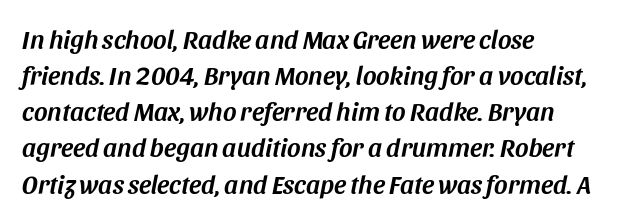
{"italic": "yes", "lean": "right", "slant_degrees": 11, "underline": "no", "align": "left", "line_spacing": "normal", "line_spacing_ratio": 1.39, "letter_spacing": "normal", "letter_spacing_em": 0.0, "glyph_px": 26}
